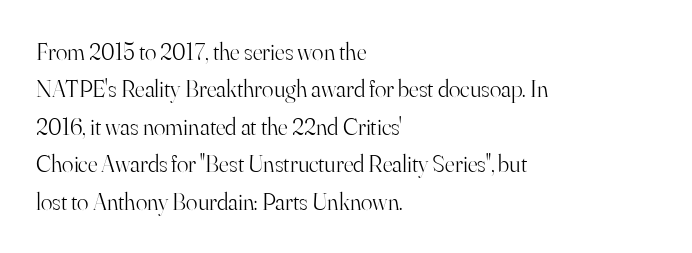
Q: Is the text bold? A: No.
Q: Is the text italic (slanted)? A: No, it is upright.
Q: Is the text underlined? A: No.
Q: How is the paragraph aligned? A: Left-aligned.
Q: Is the spacing between letters normal or unusually wide? A: Normal.
Q: Is the spacing between lines tight, normal or loose? A: Normal.
